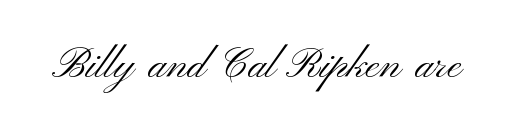
The image shows 42 px light, wide sans-serif type; set normal letter spacing, not underlined; medium stroke contrast and a small x-height.
